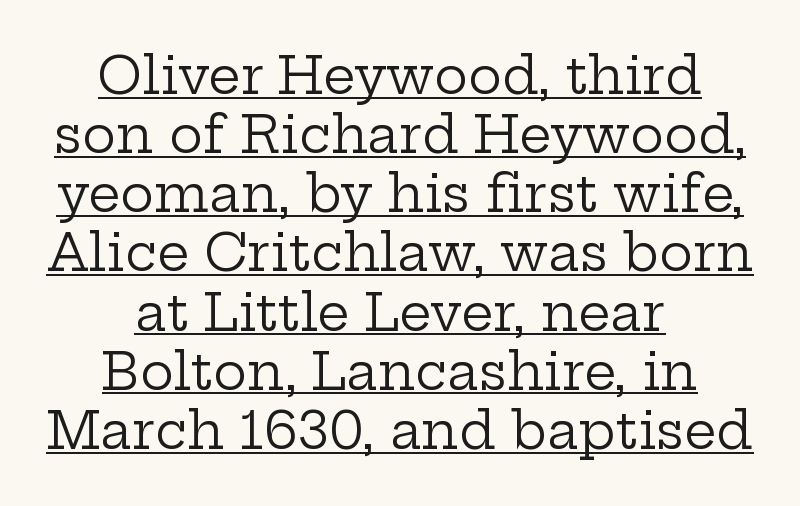
{"serif": "yes", "italic": "no", "bold": "no", "weight": "regular", "width": "wide", "stroke_contrast": "low", "x_height": "medium", "monospaced": "no", "underline": "yes", "align": "center", "line_spacing_ratio": 1.16, "letter_spacing": "normal", "letter_spacing_em": 0.0, "glyph_px": 51}
